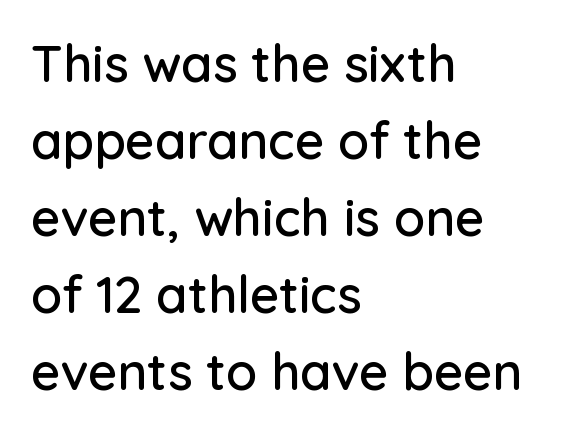
The typography opts for an upright posture over an oblique one. The rag falls on the right side of this text block. The face used here is a sans, in the tradition of grotesques and geometrics. Type without underlining. Inter-character spacing is left at the font's built-in metrics.
